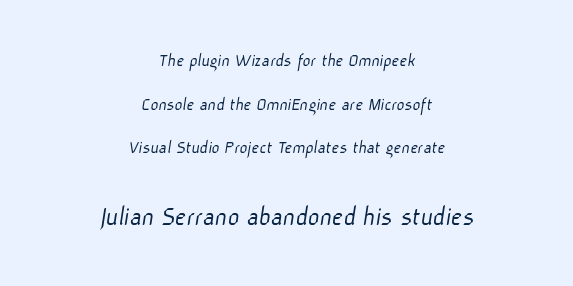
The image shows 28 px light sans-serif type; set centered, loose line spacing (2.3x), normal letter spacing, not underlined; the second (bottom) block is 1.47x larger; low stroke contrast and a medium x-height.
